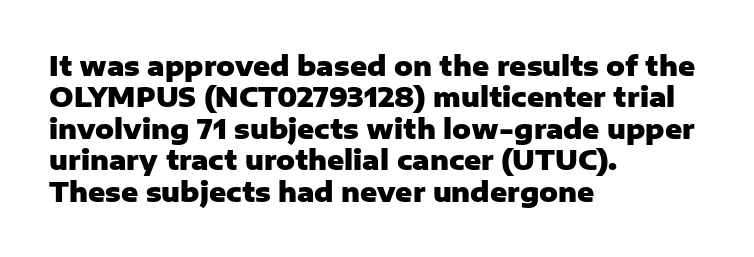
Q: Is the text bold? A: Yes.
Q: Is the text italic (slanted)? A: No, it is upright.
Q: Is the text underlined? A: No.
Q: How is the paragraph aligned? A: Left-aligned.
Q: Is the spacing between letters normal or unusually wide? A: Normal.
